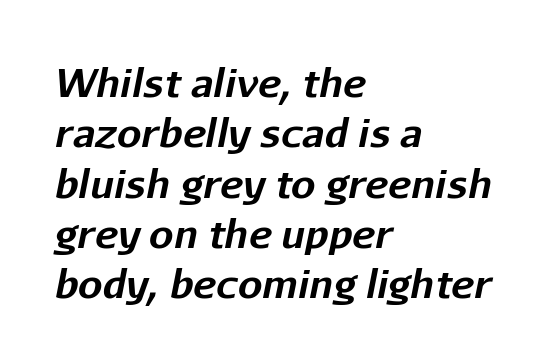
The image shows 39 px bold type, italic (leaning right); set left-aligned, normal line spacing (1.29x), normal letter spacing, not underlined; low stroke contrast and a medium x-height.
